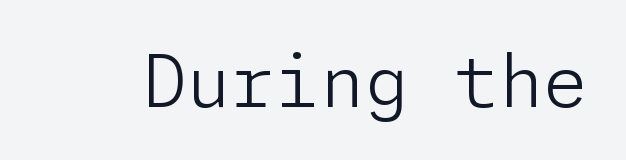
{"serif": "no", "italic": "no", "bold": "no", "weight": "light", "width": "normal", "stroke_contrast": "low", "x_height": "medium", "underline": "no", "letter_spacing": "normal", "letter_spacing_em": 0.0, "glyph_px": 72}
